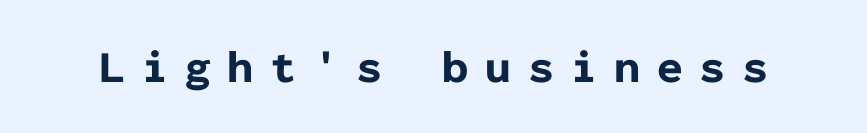
The image shows 46 px bold sans-serif type, upright, monospaced; set unusually wide letter spacing (+0.37 em), not underlined; low stroke contrast and a medium x-height.
